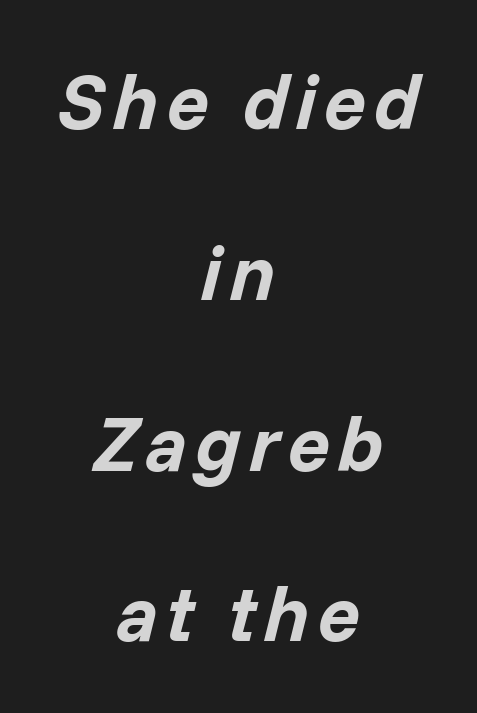
{"italic": "yes", "lean": "right", "slant_degrees": 14, "bold": "yes", "weight": "bold", "width": "normal", "stroke_contrast": "low", "x_height": "medium", "monospaced": "no", "underline": "no", "align": "center", "line_spacing": "loose", "line_spacing_ratio": 2.19, "glyph_px": 78}
